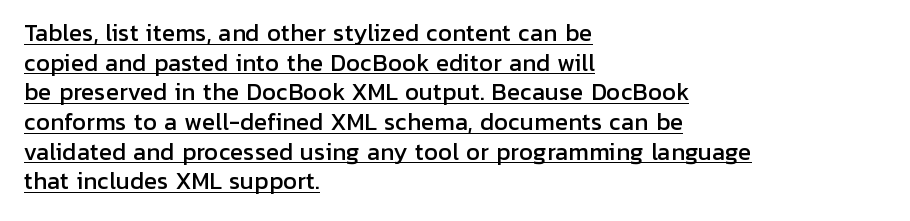
Beneath each row of characters lies a ruled line. Notice how descenders clear the ascenders below comfortably — that's standard leading. Posture: vertical. The type is set solid horizontally, with unmodified tracking. The compositor pushed each line to the left boundary.
